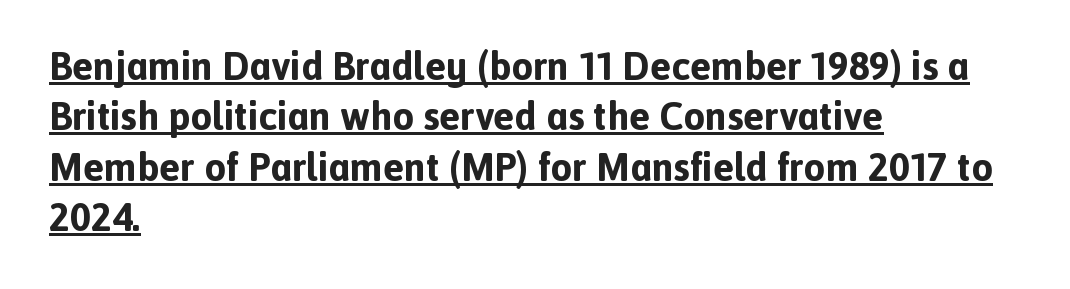
Q: Is the text bold? A: Yes.
Q: Is the text italic (slanted)? A: No, it is upright.
Q: Is the typeface a serif or a sans-serif typeface? A: Sans-serif.
Q: Is the text underlined? A: Yes.
Q: How is the paragraph aligned? A: Left-aligned.
Q: Is the spacing between letters normal or unusually wide? A: Normal.
Q: Is the spacing between lines tight, normal or loose? A: Normal.
Q: Width (condensed, normal, or wide)? A: Normal.
Q: x-height? A: Medium.
Q: Monospaced? A: No.
